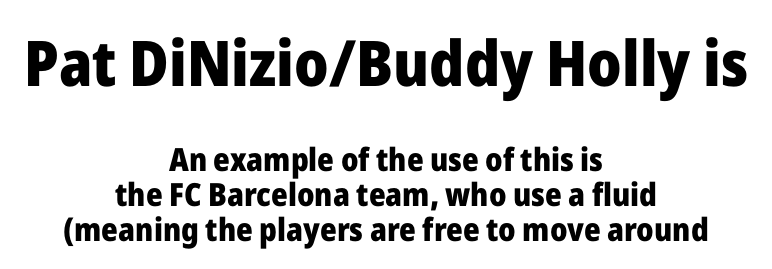
The passage shown is typed in a proportional face where columns would drift. Successive baselines arrive quickly, one right under another. The more generous point size was reserved for the upper chunk. Characters follow at the spacing the type designer built in. If you drew a line through each stem, it would be perfectly vertical.
